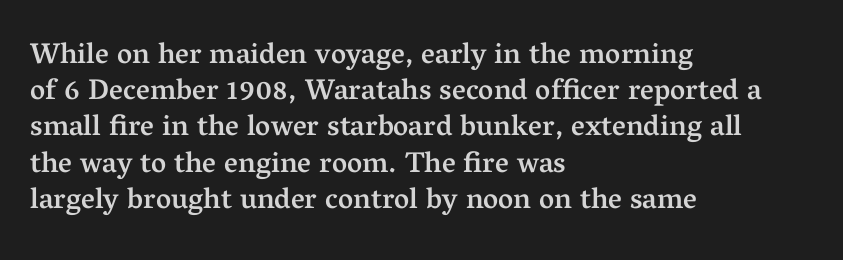
The lines in this sample share a left origin and differ only in where they stop. Every stem runs plumb, perpendicular to the baseline. Regarding leading, the lines here are spaced in the standard way. Default kerning and tracking; the words read as compact shapes.
